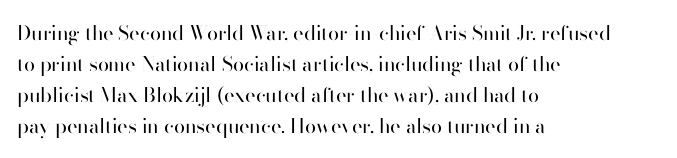
{"italic": "no", "bold": "no", "underline": "no", "align": "left", "line_spacing": "normal", "line_spacing_ratio": 1.55, "letter_spacing": "normal", "letter_spacing_em": 0.0, "glyph_px": 20}
